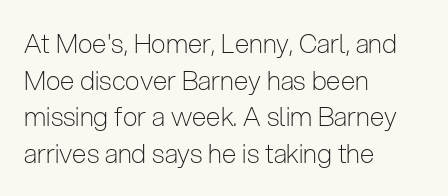
{"italic": "no", "bold": "no", "underline": "no", "align": "left", "line_spacing": "normal", "line_spacing_ratio": 1.41, "letter_spacing": "normal", "letter_spacing_em": 0.0, "glyph_px": 26}
